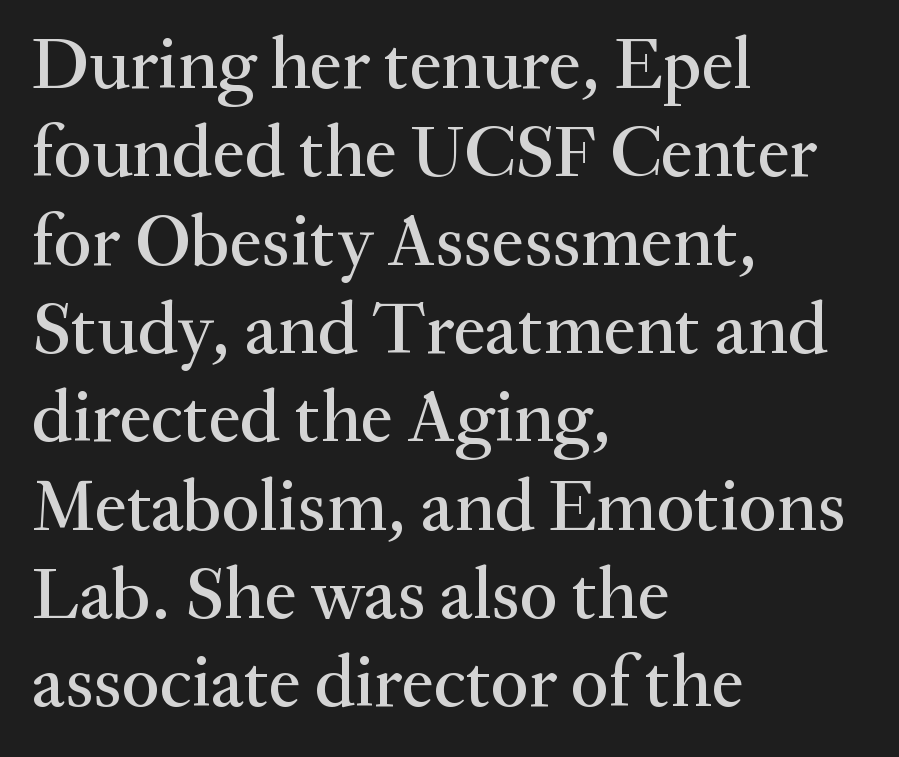
The image shows 73 px serif type, upright; set left-aligned, line spacing 1.21x, normal letter spacing, not underlined; medium stroke contrast and a small x-height.
